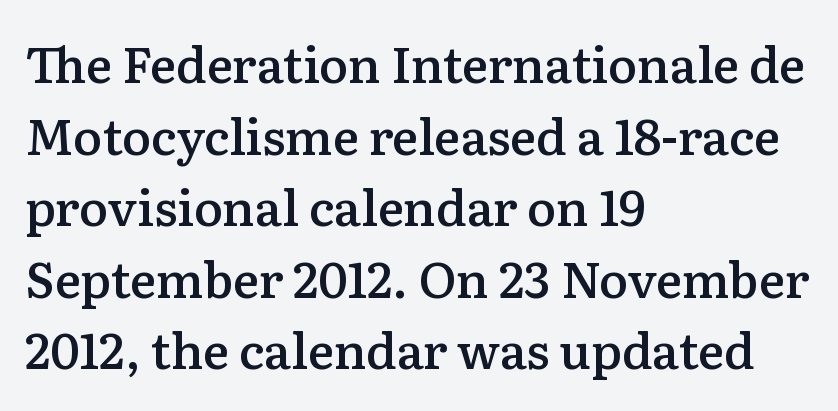
The face used here is seriffed, in the tradition of book romans. Italic: no, the glyphs are upright roman. Lines of text with bare space underneath. The letters sit at their default tracking, neither squeezed nor spread. A bit beefed up — I'd call it semibold rather than bold. Line starts are locked; line ends wander.
